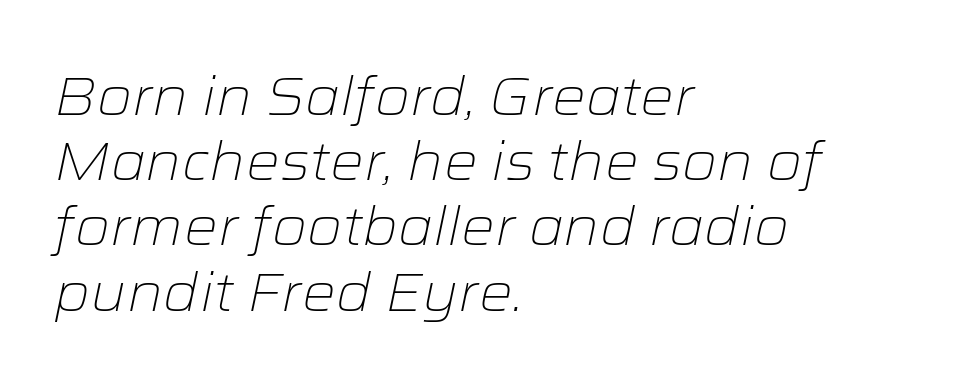
{"italic": "yes", "lean": "right", "slant_degrees": 12, "bold": "no", "weight": "light", "width": "wide", "stroke_contrast": "low", "x_height": "medium", "monospaced": "no", "underline": "no", "align": "left", "line_spacing_ratio": 1.23, "letter_spacing": "normal", "letter_spacing_em": 0.0, "glyph_px": 53}
